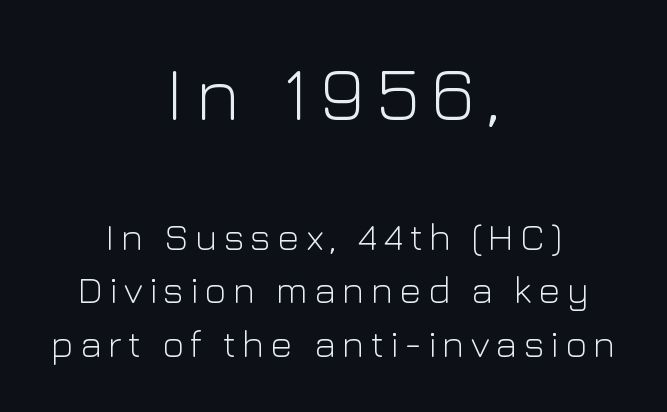
Q: Is the text bold? A: No.
Q: Is the text italic (slanted)? A: No, it is upright.
Q: Is the typeface a serif or a sans-serif typeface? A: Sans-serif.
Q: Is the text underlined? A: No.
Q: How is the paragraph aligned? A: Centered.
Q: Is the spacing between lines tight, normal or loose? A: Normal.
Q: Which block of text is set in a larger size, the first (top) or the second (bottom)? A: The first (top) one.
Q: Width (condensed, normal, or wide)? A: Normal.
Q: Stroke contrast? A: Low.
Q: x-height? A: Medium.
Q: Monospaced? A: No.
